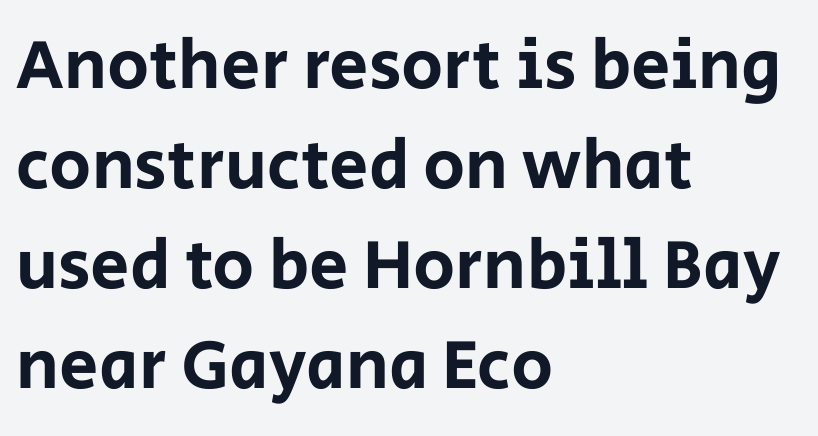
{"serif": "no", "italic": "no", "width": "normal", "stroke_contrast": "low", "x_height": "large", "monospaced": "no", "underline": "no", "align": "left", "line_spacing": "normal", "line_spacing_ratio": 1.43, "letter_spacing": "normal", "letter_spacing_em": 0.0, "glyph_px": 70}
